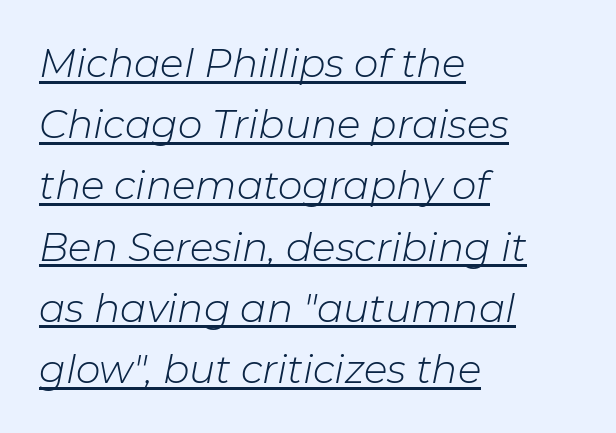
Does the leading feel generous? No, just average. It's the slanting kind of type. Stems here are at most as thick as an everyday book face. If you drew a ruler down the left edge, every line would touch it. Compared with undecorated copy, this sample adds a rule below the words.
